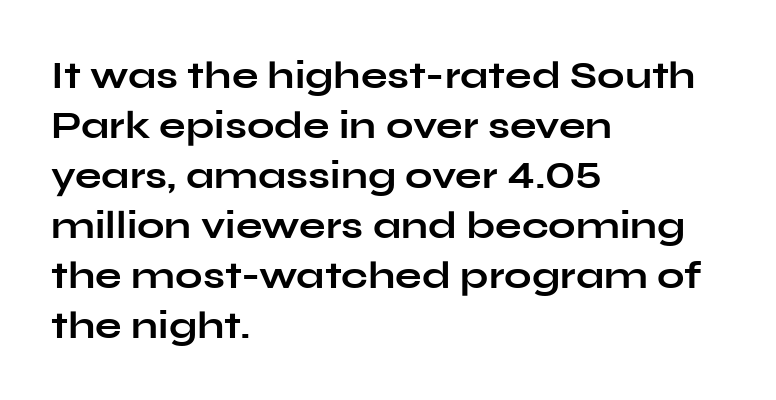
Evenly set lines give the paragraph a standard silhouette. Plenty of ink on the page — the face is bold. Look at the bottom of the vertical strokes: they stop flat, with no serifs. Rule under the text: the space is simply empty. Every stem runs plumb, perpendicular to the baseline. This sample has the flowing, uneven cadence of proportional lettering.
